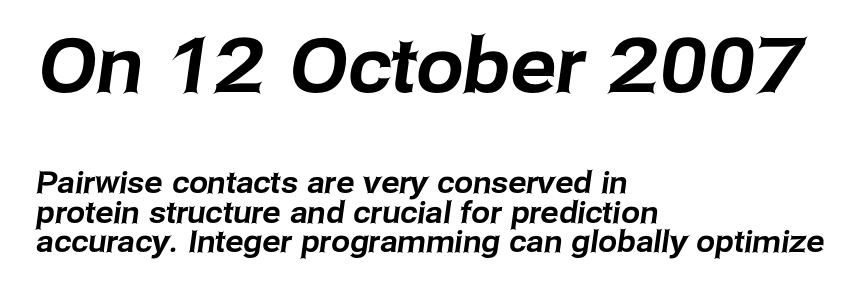
Q: Is the typeface a serif or a sans-serif typeface? A: Sans-serif.
Q: Is the text underlined? A: No.
Q: How is the paragraph aligned? A: Left-aligned.
Q: Is the spacing between letters normal or unusually wide? A: Normal.
Q: Is the spacing between lines tight, normal or loose? A: Tight.
Q: Which block of text is set in a larger size, the first (top) or the second (bottom)? A: The first (top) one.
Q: Width (condensed, normal, or wide)? A: Normal.
Q: Stroke contrast? A: Low.
Q: x-height? A: Medium.
Q: Monospaced? A: No.
